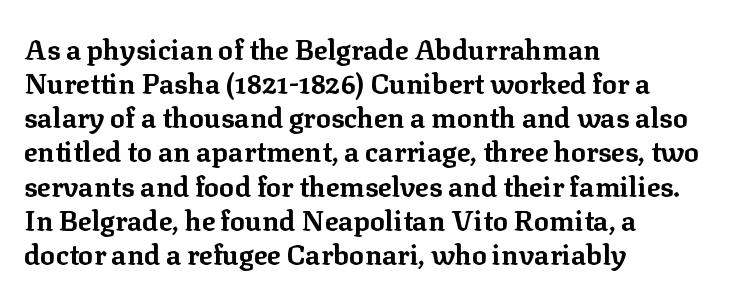
{"serif": "yes", "italic": "no", "bold": "yes", "weight": "bold", "width": "normal", "stroke_contrast": "low", "x_height": "medium", "monospaced": "no", "underline": "no", "align": "left", "line_spacing_ratio": 1.22, "letter_spacing": "normal", "letter_spacing_em": 0.0, "glyph_px": 28}
